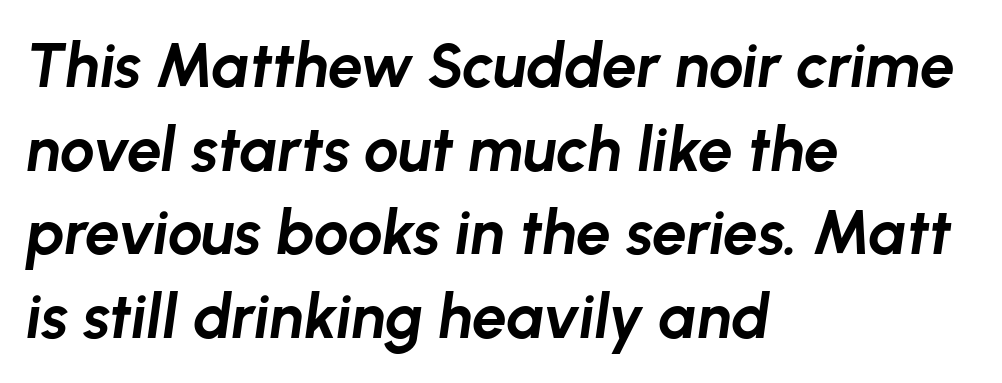
{"italic": "yes", "lean": "right", "slant_degrees": 8, "bold": "yes", "weight": "bold", "width": "normal", "stroke_contrast": "low", "x_height": "medium", "monospaced": "no", "underline": "no", "align": "left", "line_spacing": "normal", "line_spacing_ratio": 1.35, "letter_spacing": "normal", "letter_spacing_em": 0.0, "glyph_px": 62}
